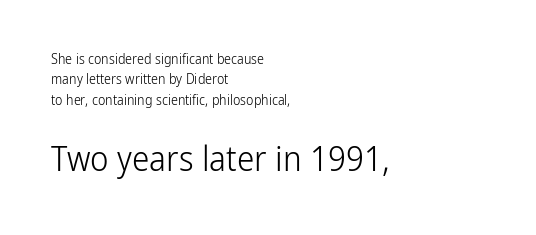
Rendered with straight, roman letterforms. The strokes are not fattened; the text isn't bold. The rag falls on the right side of this text block. Think of a printed novel: that variable character pitch is what you see here.
